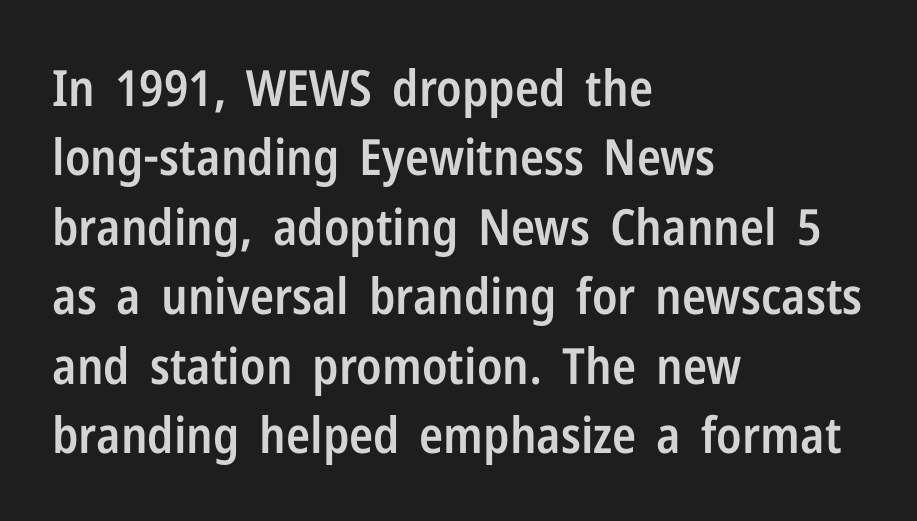
Notice the strokes are somewhat thickened but not fully heavy: this is a semibold. Where is the straight margin? On the left. Honestly, there is no underline to notice here at all. Stroke terminals: plain, sans-serif.
